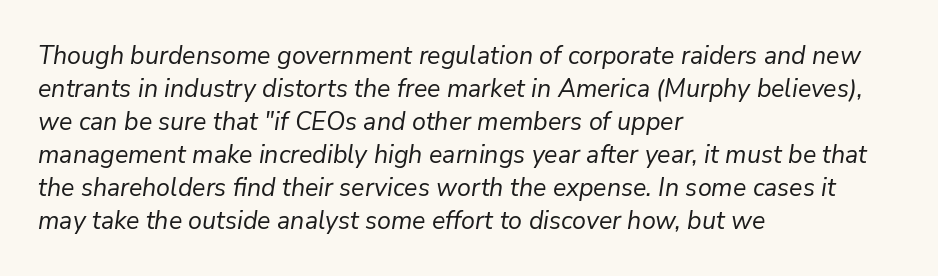
The specimen reads as italic at a glance. Compared with typical paragraphs, the rows here are spaced about the same. Glance below the letters and you will spot only blank space. No extra tracking has been applied to these lines.
